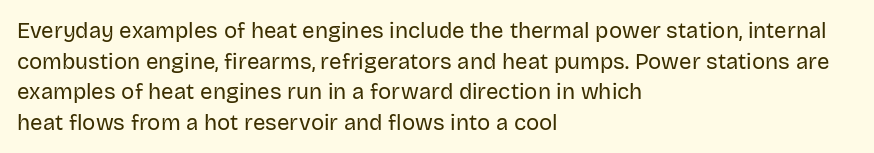
Here the glyphs are tracked normally, forming tight word shapes. This sample keeps an unexceptional amount of space between lines. Every character sits straight up, as roman type does. Each stroke keeps to a modest, everyday thickness or less. This rendering uses left alignment, leaving the right contour irregular. Descenders are the only things crossing below the line.
